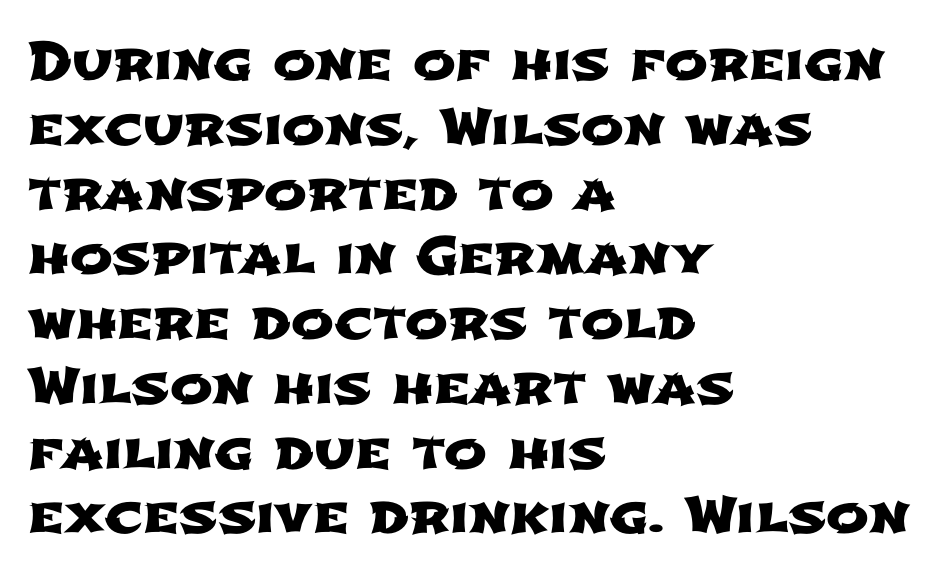
The image shows 51 px wide sans-serif type; set left-aligned, normal line spacing (1.27x), normal letter spacing, not underlined; low stroke contrast and a medium x-height.
